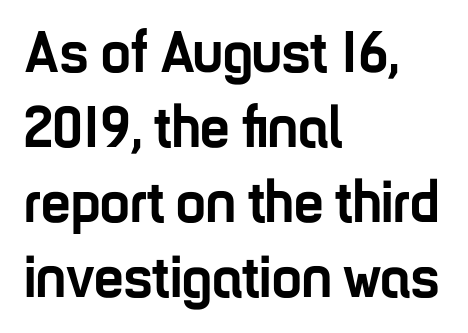
The gaps between neighbouring characters are ordinary and unremarkable. A roman cut, with each character standing at attention. A dark, heavy texture on the line: the type is bold. Font category for this specimen: sans-serif.
